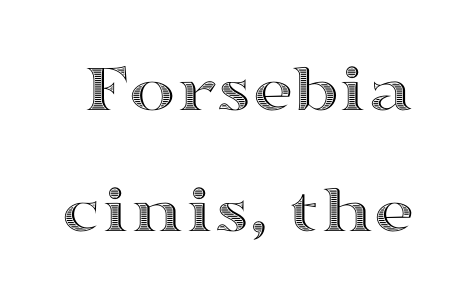
The image shows 70 px wide type, upright; set line spacing 1.73x, normal letter spacing, not underlined; a medium x-height.
